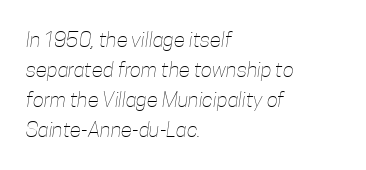
Has an underline been added? It has not. The face looks like a standard text weight, possibly lighter. The designer left line spacing at the default. Letter spacing: default.
